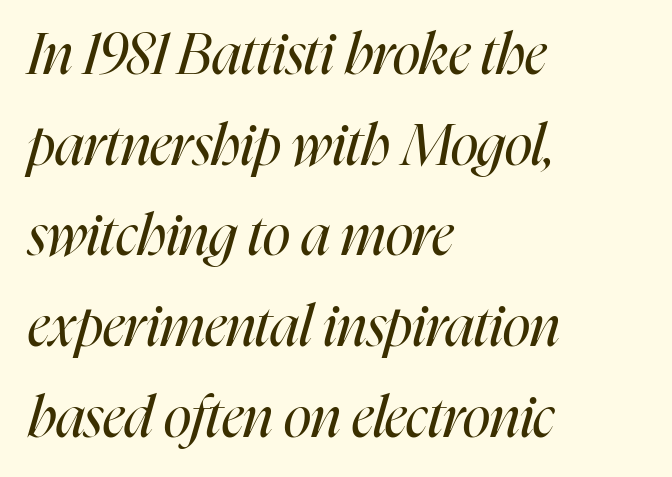
Q: Is the text bold? A: No.
Q: Is the text italic (slanted)? A: Yes, it leans right by about 16 degrees.
Q: Is the text underlined? A: No.
Q: How is the paragraph aligned? A: Left-aligned.
Q: Is the spacing between letters normal or unusually wide? A: Normal.
Q: Is the spacing between lines tight, normal or loose? A: Normal.
Q: Width (condensed, normal, or wide)? A: Condensed.
Q: Stroke contrast? A: High.
Q: x-height? A: Medium.
Q: Monospaced? A: No.
